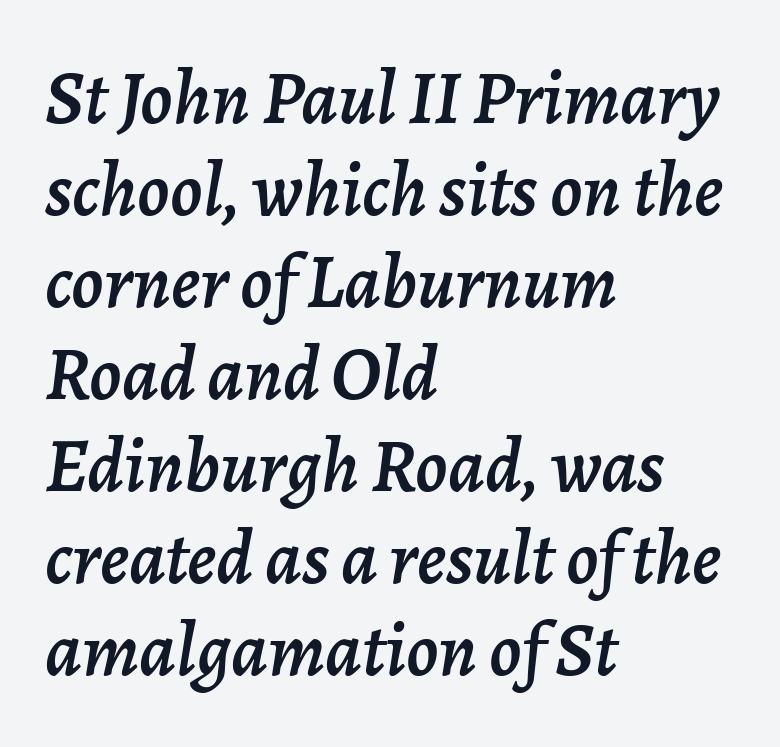
Q: Is the text italic (slanted)? A: Yes, it leans right by about 7 degrees.
Q: Is the text underlined? A: No.
Q: How is the paragraph aligned? A: Left-aligned.
Q: Is the spacing between letters normal or unusually wide? A: Normal.
Q: Width (condensed, normal, or wide)? A: Normal.
Q: Stroke contrast? A: Low.
Q: x-height? A: Medium.
Q: Monospaced? A: No.
